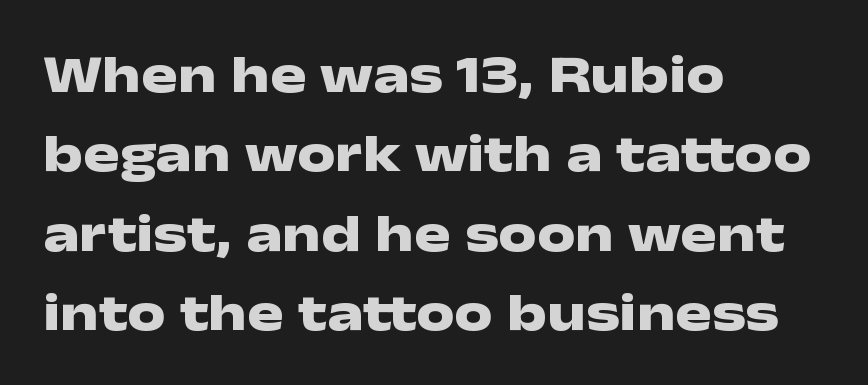
Q: Is the text bold? A: Yes.
Q: Is the text italic (slanted)? A: No, it is upright.
Q: Is the typeface a serif or a sans-serif typeface? A: Sans-serif.
Q: Is the text underlined? A: No.
Q: How is the paragraph aligned? A: Left-aligned.
Q: Is the spacing between letters normal or unusually wide? A: Normal.
Q: Is the spacing between lines tight, normal or loose? A: Normal.
Q: Width (condensed, normal, or wide)? A: Wide.
Q: Stroke contrast? A: Low.
Q: x-height? A: Medium.
Q: Monospaced? A: No.
